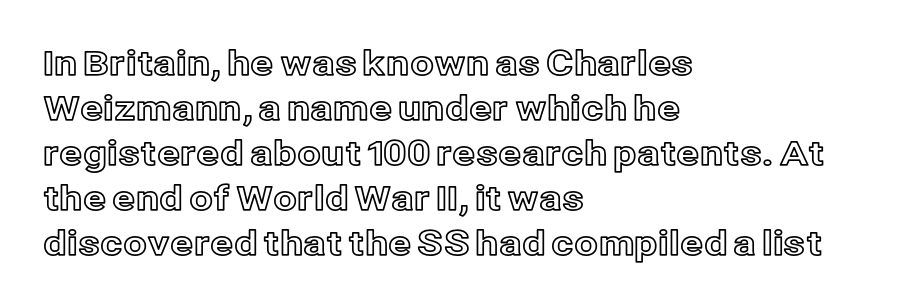
Q: Is the text italic (slanted)? A: No, it is upright.
Q: Is the text underlined? A: No.
Q: How is the paragraph aligned? A: Left-aligned.
Q: Is the spacing between letters normal or unusually wide? A: Normal.
Q: Is the spacing between lines tight, normal or loose? A: Normal.
Q: Width (condensed, normal, or wide)? A: Normal.
Q: x-height? A: Medium.
Q: Monospaced? A: No.
